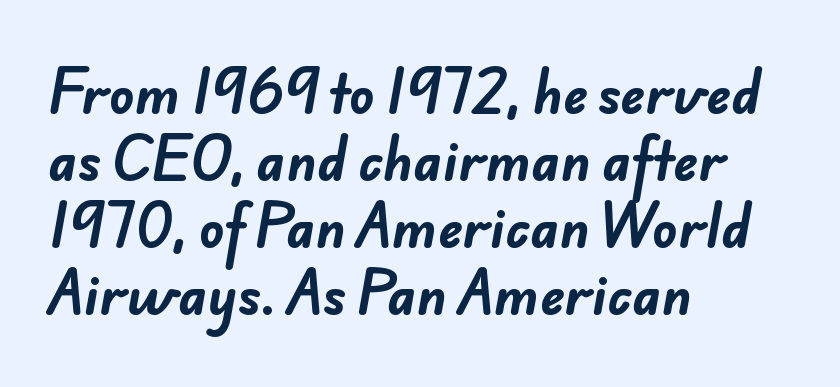
Is the letter spacing exaggerated? No — it looks like the ordinary default. The glyphs in this specimen are sans serif. Vertical spacing — default. Notice how the passage keeps a crisp vertical edge on the left only.
